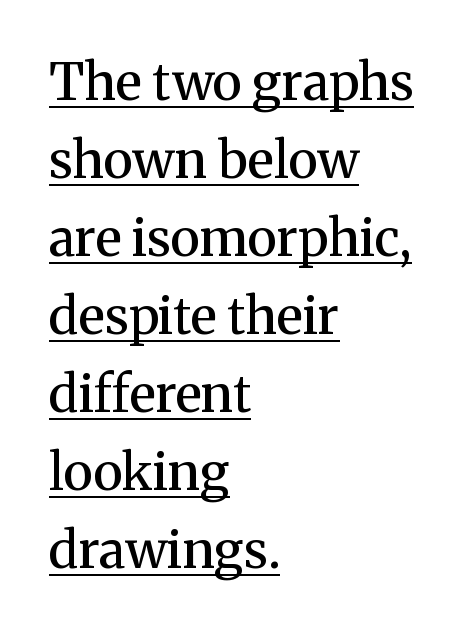
{"serif": "yes", "italic": "no", "bold": "semi", "weight": "semibold", "width": "normal", "stroke_contrast": "medium", "x_height": "medium", "monospaced": "no", "underline": "yes", "align": "left", "line_spacing": "normal", "line_spacing_ratio": 1.53, "letter_spacing": "normal", "letter_spacing_em": 0.0, "glyph_px": 51}
